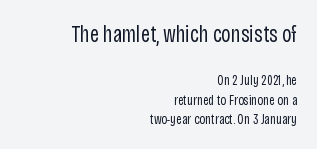
Q: Is the text bold? A: No.
Q: Is the text italic (slanted)? A: No, it is upright.
Q: Is the text underlined? A: No.
Q: How is the paragraph aligned? A: Right-aligned.
Q: Is the spacing between letters normal or unusually wide? A: Normal.
Q: Is the spacing between lines tight, normal or loose? A: Normal.
Q: Which block of text is set in a larger size, the first (top) or the second (bottom)? A: The first (top) one.
